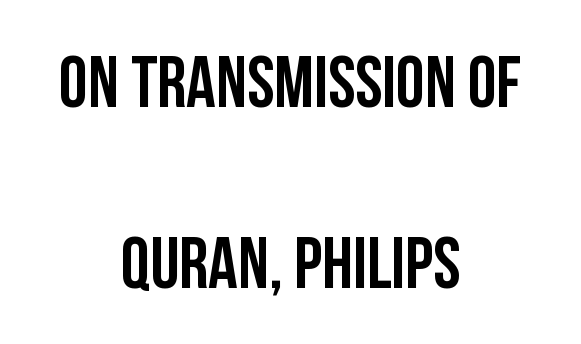
Q: Is the text italic (slanted)? A: No, it is upright.
Q: Is the typeface a serif or a sans-serif typeface? A: Sans-serif.
Q: Is the text underlined? A: No.
Q: How is the paragraph aligned? A: Centered.
Q: Is the spacing between letters normal or unusually wide? A: Normal.
Q: Is the spacing between lines tight, normal or loose? A: Loose.
Q: Width (condensed, normal, or wide)? A: Condensed.
Q: Stroke contrast? A: Low.
Q: x-height? A: Large.
Q: Monospaced? A: No.
